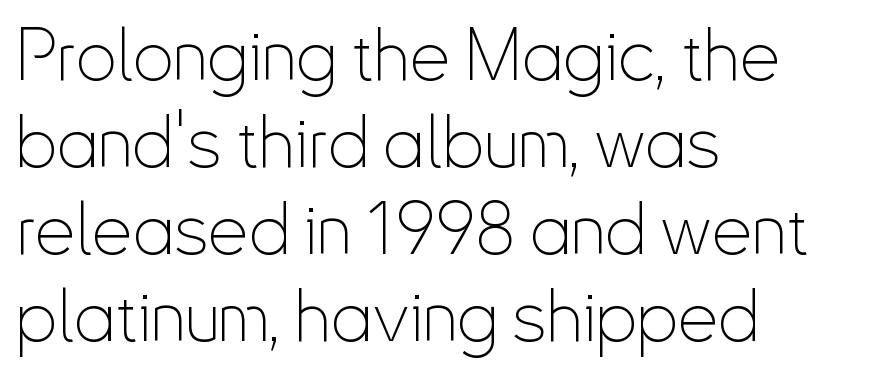
{"serif": "no", "italic": "no", "bold": "no", "weight": "thin", "width": "condensed", "stroke_contrast": "low", "x_height": "small", "monospaced": "no", "underline": "no", "align": "left", "line_spacing_ratio": 1.21, "letter_spacing": "normal", "letter_spacing_em": 0.0, "glyph_px": 72}
